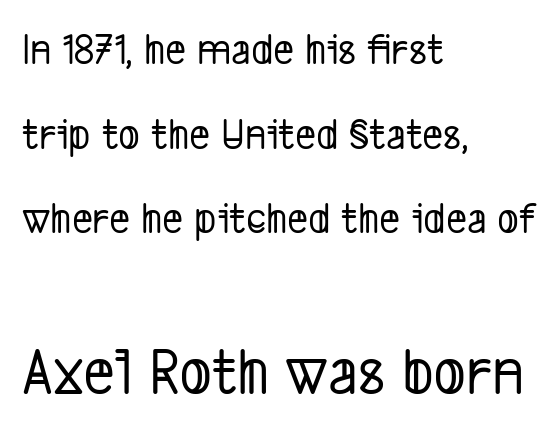
Decoration check: the copy has no underline. A sans-serif font was chosen for this passage. Layout note: lines flush left. Looks like regular typesetting: each glyph gets only the width it needs. This rendering leaves character spacing at its baseline value. Size contrast runs from small at the top to large at the bottom.
